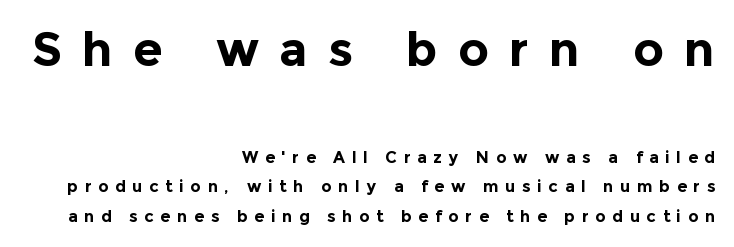
{"serif": "no", "italic": "no", "bold": "yes", "weight": "bold", "width": "normal", "x_height": "medium", "monospaced": "no", "underline": "no", "align": "right", "line_spacing_ratio": 1.86, "letter_spacing": "wide", "letter_spacing_em": 0.42, "larger_block": "first", "size_ratio": 3.0, "glyph_px": 48}
